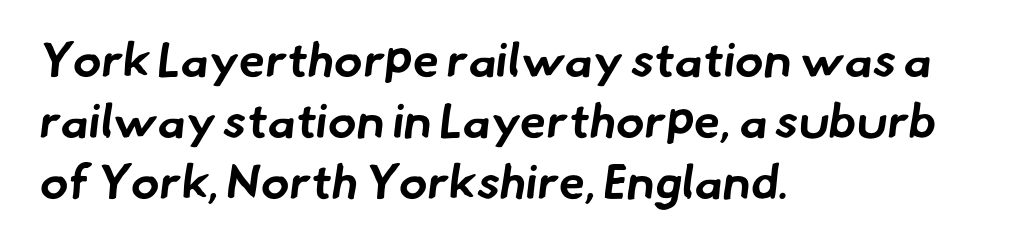
Q: Is the text bold? A: Yes.
Q: Is the typeface a serif or a sans-serif typeface? A: Sans-serif.
Q: Is the text underlined? A: No.
Q: How is the paragraph aligned? A: Left-aligned.
Q: Is the spacing between letters normal or unusually wide? A: Normal.
Q: Is the spacing between lines tight, normal or loose? A: Normal.
Q: Width (condensed, normal, or wide)? A: Normal.
Q: Stroke contrast? A: Low.
Q: x-height? A: Small.
Q: Monospaced? A: No.
